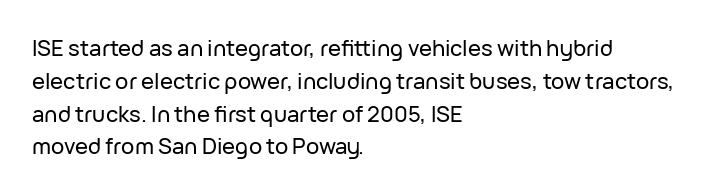
The image shows 22 px text type, upright; set left-aligned, normal line spacing (1.49x), normal letter spacing, not underlined.
